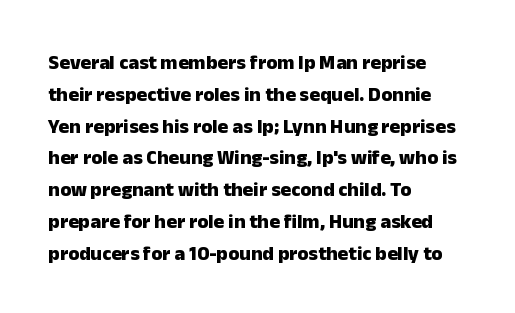
The image shows 20 px bold type, upright; set left-aligned, normal line spacing (1.59x), normal letter spacing, not underlined.
